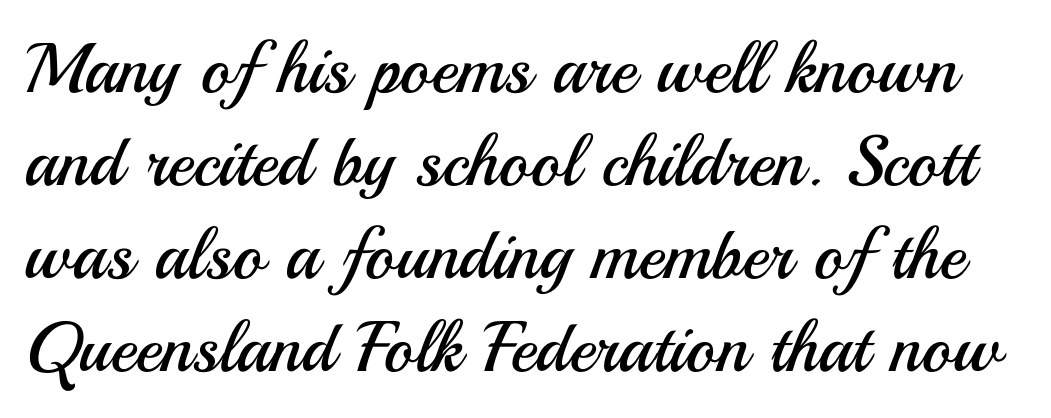
Vertically, the passage feels balanced, rows spaced as you'd expect. Summary of weight: not heavy and not bold. The face used here is a sans, in the tradition of grotesques and geometrics. The tracking reads as untouched default to a designer's eye.
